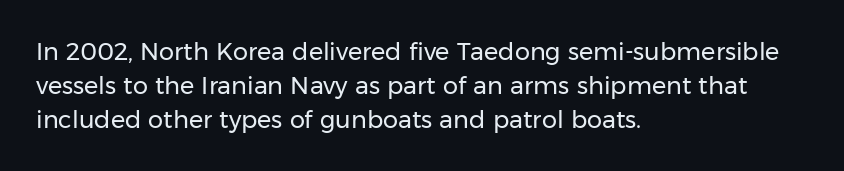
The image shows 24 px text type, upright; set left-aligned, normal line spacing (1.41x), normal letter spacing, not underlined.
